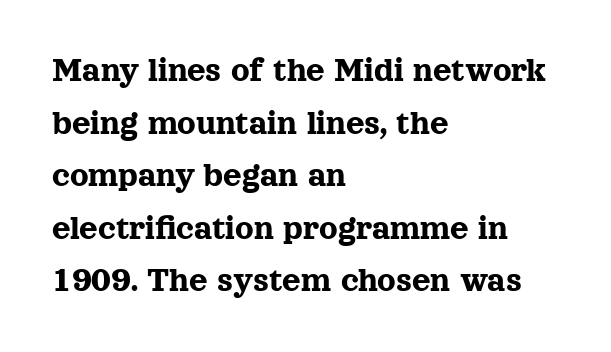
{"serif": "yes", "italic": "no", "width": "normal", "x_height": "medium", "monospaced": "no", "underline": "no", "align": "left", "line_spacing": "normal", "line_spacing_ratio": 1.46, "letter_spacing": "normal", "letter_spacing_em": 0.0, "glyph_px": 36}
